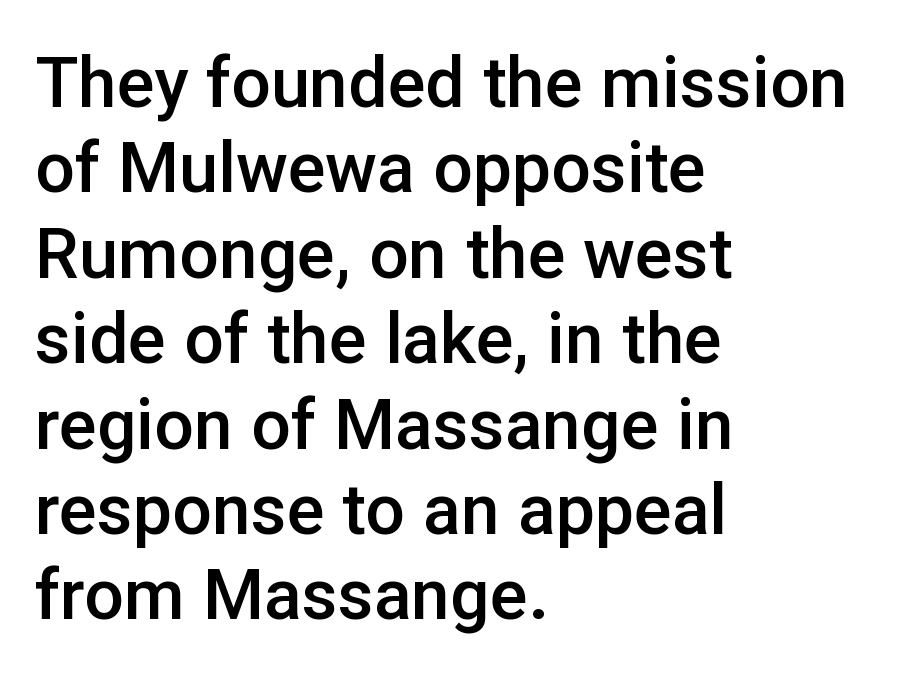
These lines keep a tight, regular rhythm from letter to letter. Left-aligned paragraph, ragged on the right. The words here are not underlined. The letters stand straight up with perfectly vertical stems.
